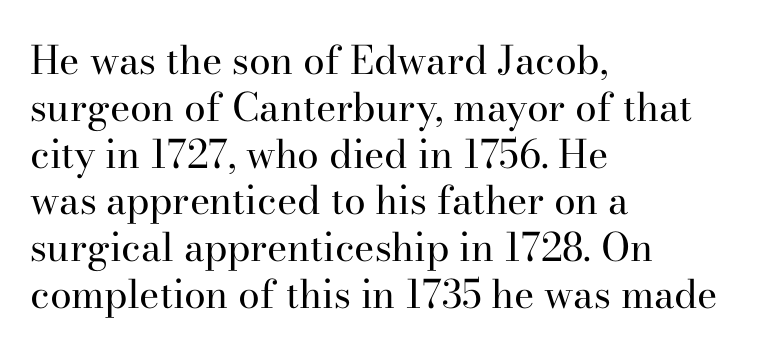
Q: Is the text bold? A: No.
Q: Is the text italic (slanted)? A: No, it is upright.
Q: Is the typeface a serif or a sans-serif typeface? A: Serif.
Q: Is the text underlined? A: No.
Q: How is the paragraph aligned? A: Left-aligned.
Q: Is the spacing between letters normal or unusually wide? A: Normal.
Q: Width (condensed, normal, or wide)? A: Normal.
Q: Stroke contrast? A: High.
Q: x-height? A: Small.
Q: Monospaced? A: No.
